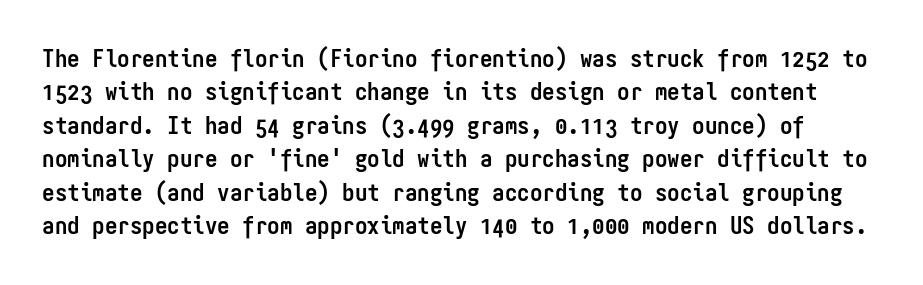
Q: Is the text bold? A: Yes.
Q: Is the text italic (slanted)? A: No, it is upright.
Q: Is the text underlined? A: No.
Q: Is the spacing between letters normal or unusually wide? A: Normal.
Q: Is the spacing between lines tight, normal or loose? A: Normal.
